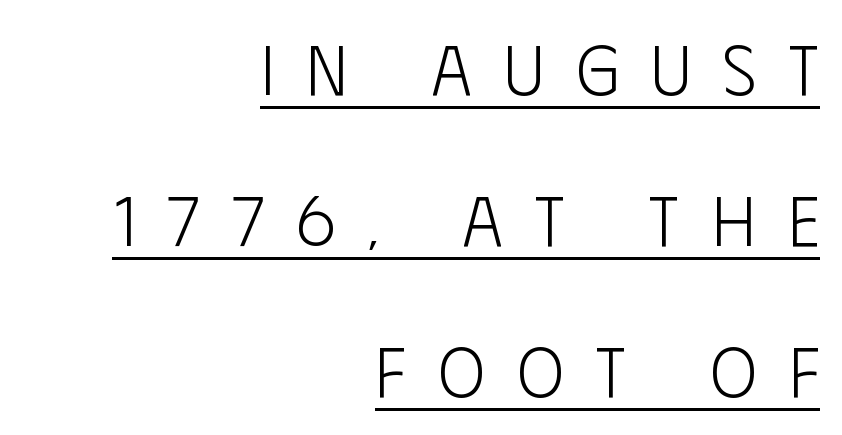
The letters carry no serifs — their stems end cleanly without finishing strokes. The rendering uses a large line-height, opening up the rows. Does the lettering tilt? It doesn't — this is upright. Honestly, the underline is the first thing you notice here. Inter-character spacing is expanded well beyond the font's built-in metrics. The face used here is proportionally spaced, like ordinary book or web type.
